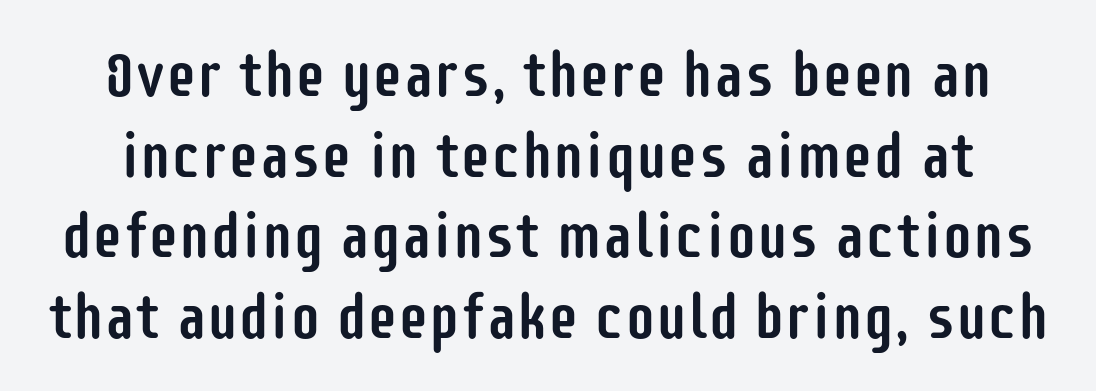
The image shows 62 px condensed sans-serif type, upright; set normal line spacing (1.3x), normal letter spacing, not underlined; low stroke contrast and a large x-height.
